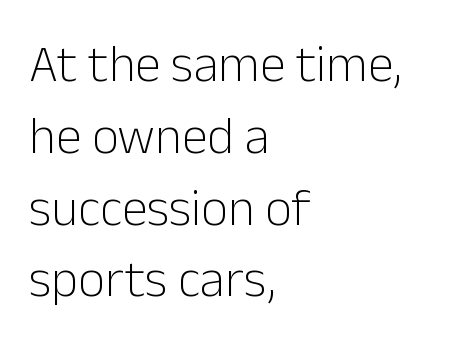
The image shows 52 px light sans-serif type, upright; set left-aligned, normal line spacing (1.38x), normal letter spacing, not underlined; low stroke contrast and a medium x-height.
